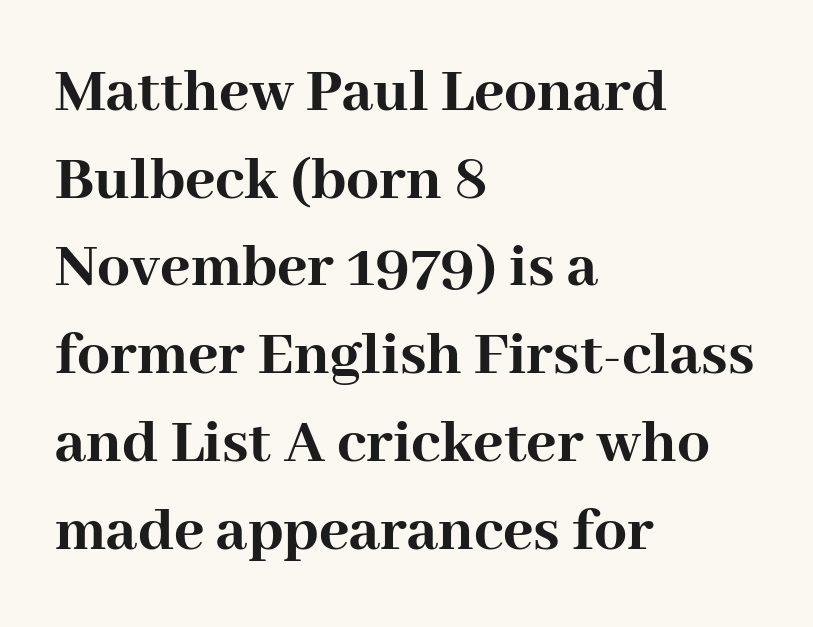
Varying glyph widths throughout — classic text-font behaviour. Check under the words: just untouched page. The type is set solid horizontally, with unmodified tracking. Designer's note — italics off, roman on.
